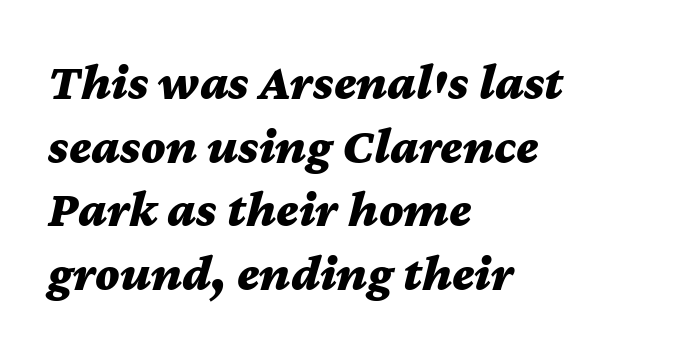
Q: Is the text bold? A: Yes.
Q: Is the text italic (slanted)? A: Yes, it leans right by about 12 degrees.
Q: Is the text underlined? A: No.
Q: How is the paragraph aligned? A: Left-aligned.
Q: Is the spacing between letters normal or unusually wide? A: Normal.
Q: Is the spacing between lines tight, normal or loose? A: Normal.
Q: Width (condensed, normal, or wide)? A: Wide.
Q: Stroke contrast? A: Medium.
Q: x-height? A: Medium.
Q: Monospaced? A: No.
